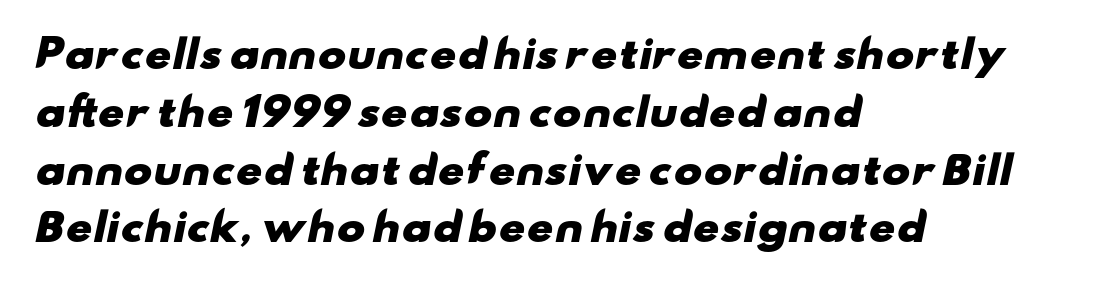
The image shows 38 px heavy, wide sans-serif type; set left-aligned, normal line spacing (1.52x), normal letter spacing, not underlined; low stroke contrast and a small x-height.
